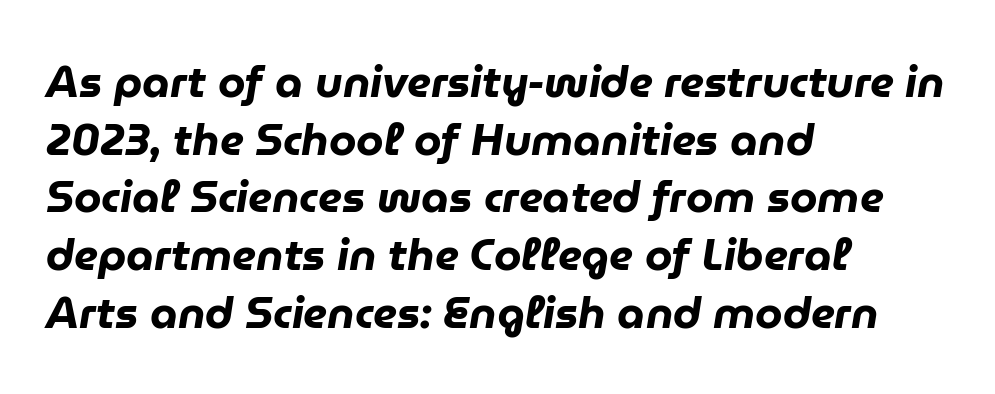
The image shows 44 px heavy type, italic (leaning right); set left-aligned, normal line spacing (1.31x), normal letter spacing, not underlined; low stroke contrast and a medium x-height.
